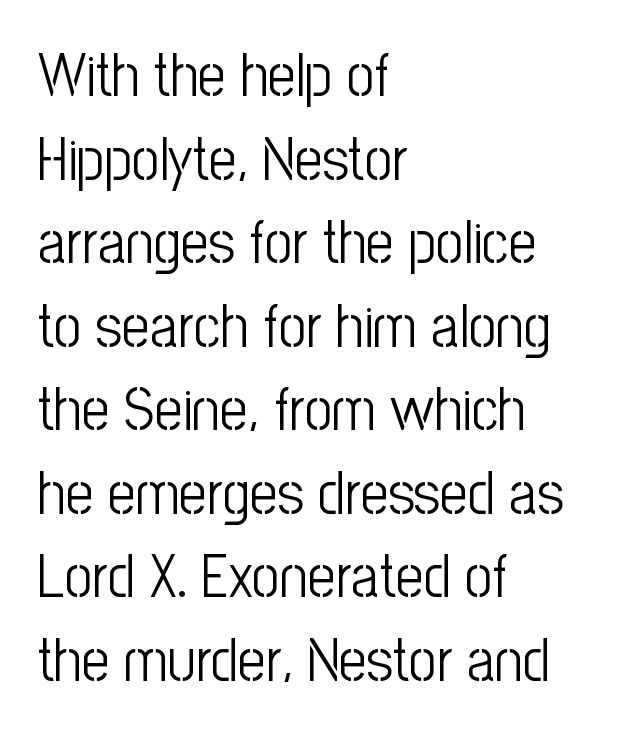
Think of a printed novel: that variable character pitch is what you see here. The face looks like a standard text weight, possibly lighter. Does the copy run flush right? No — it runs flush left. Posture: vertical. Line spacing here is normal. Check under the words: just untouched page.
